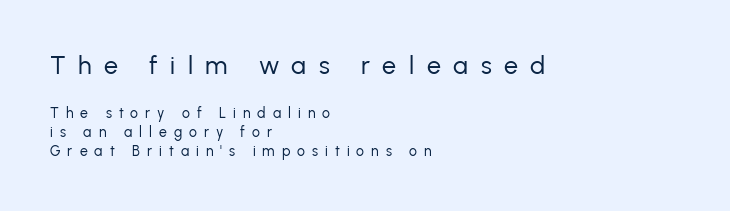
Q: Is the text bold? A: No.
Q: Is the text italic (slanted)? A: No, it is upright.
Q: Is the text underlined? A: No.
Q: How is the paragraph aligned? A: Left-aligned.
Q: Is the spacing between letters normal or unusually wide? A: Unusually wide.
Q: Is the spacing between lines tight, normal or loose? A: Normal.
Q: Which block of text is set in a larger size, the first (top) or the second (bottom)? A: The first (top) one.
